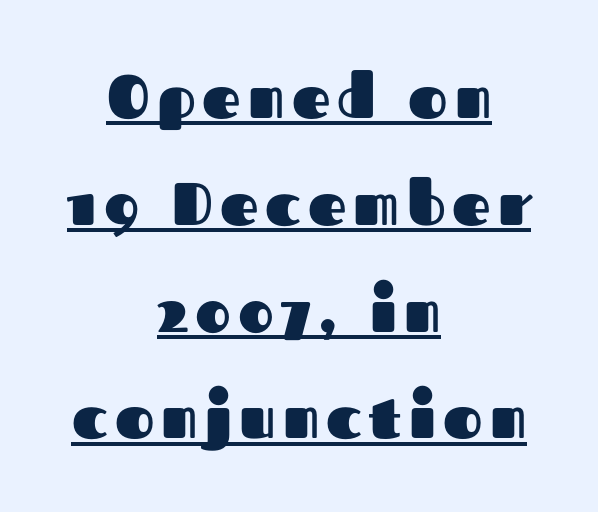
{"serif": "no", "italic": "no", "bold": "yes", "weight": "heavy", "width": "normal", "stroke_contrast": "medium", "x_height": "medium", "monospaced": "no", "underline": "yes", "align": "center", "line_spacing_ratio": 1.78, "glyph_px": 60}
